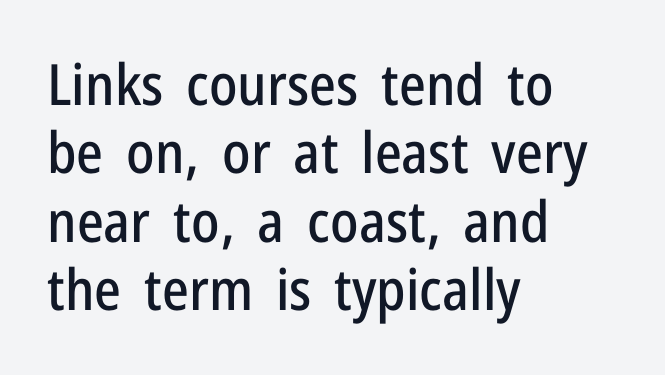
Each letter keeps its own natural width here, so spacing adapts to shape. A classic flush-left, rag-right setting is used for this passage. Caption: standard tracking, unaltered. The strip under each line holds only bare page.
